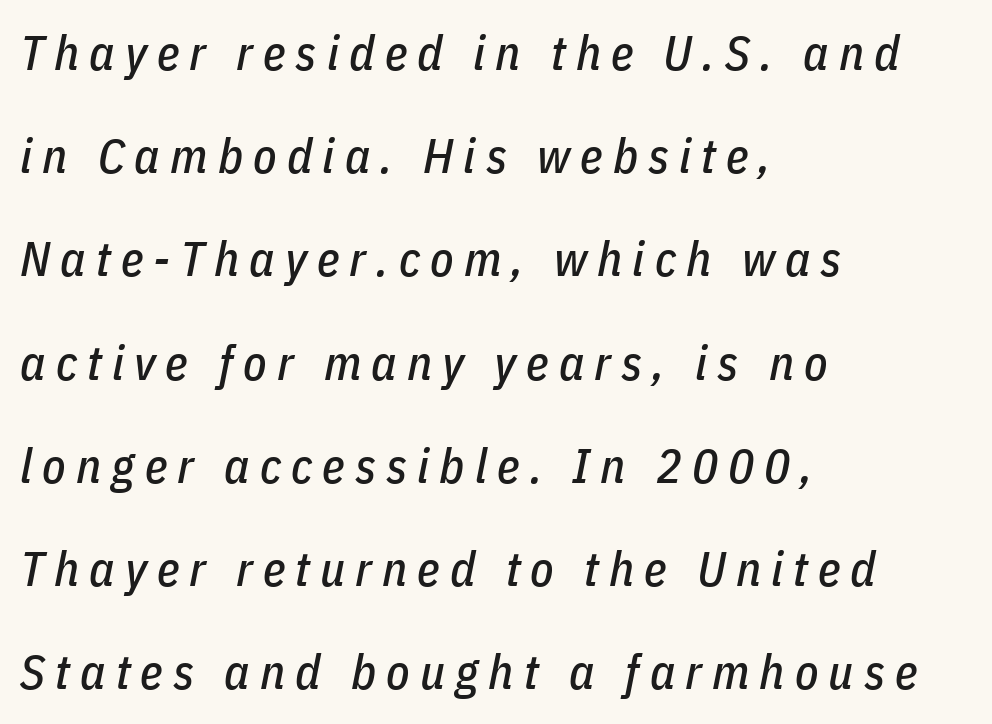
Q: Is the text italic (slanted)? A: Yes, it leans right by about 11 degrees.
Q: Is the text underlined? A: No.
Q: How is the paragraph aligned? A: Left-aligned.
Q: Is the spacing between letters normal or unusually wide? A: Unusually wide.
Q: Is the spacing between lines tight, normal or loose? A: Loose.
Q: Width (condensed, normal, or wide)? A: Condensed.
Q: Stroke contrast? A: Low.
Q: x-height? A: Medium.
Q: Monospaced? A: No.
